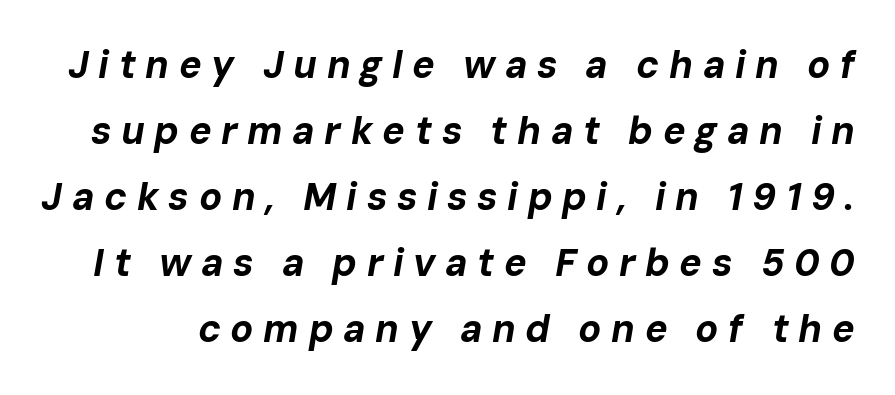
The image shows 38 px bold type, italic (leaning right); set line spacing 1.74x, unusually wide letter spacing (+0.25 em), not underlined; low stroke contrast and a medium x-height.
